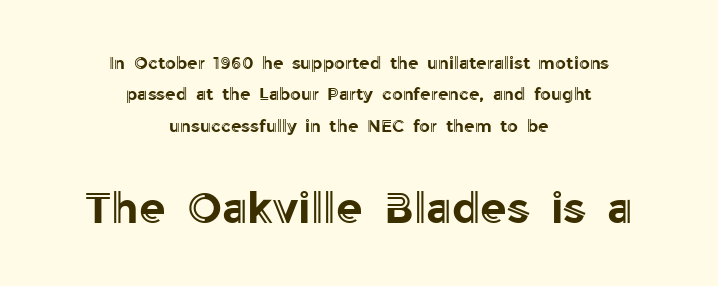
Q: Is the text italic (slanted)? A: No, it is upright.
Q: Is the text underlined? A: No.
Q: How is the paragraph aligned? A: Centered.
Q: Is the spacing between letters normal or unusually wide? A: Normal.
Q: Which block of text is set in a larger size, the first (top) or the second (bottom)? A: The second (bottom) one.
Q: Width (condensed, normal, or wide)? A: Normal.
Q: x-height? A: Medium.
Q: Monospaced? A: No.
